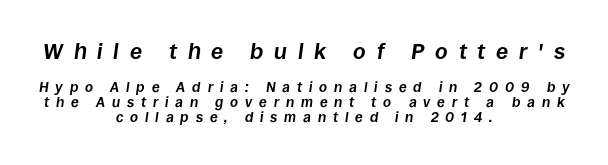
Horizontally, the lines are justified to the midpoint only. The block sitting higher on the canvas is the one with enlarged characters. Leading: reduced. The letterforms stand isolated, each surrounded by extra space.
